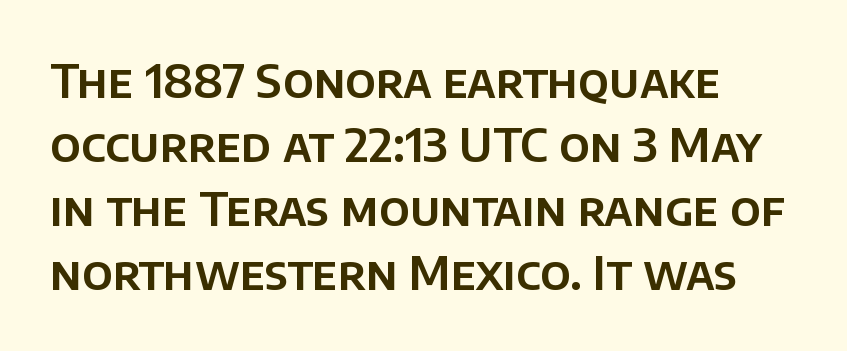
The image shows 46 px sans-serif type, upright; set left-aligned, normal line spacing (1.39x), normal letter spacing, not underlined; low stroke contrast and a large x-height.
